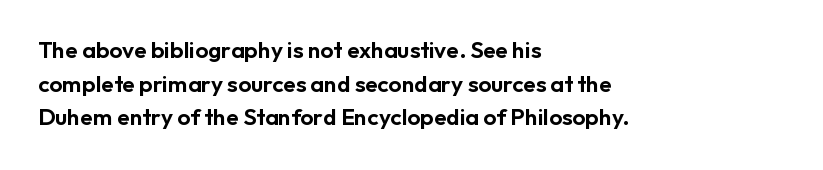
Q: Is the text italic (slanted)? A: No, it is upright.
Q: Is the text underlined? A: No.
Q: How is the paragraph aligned? A: Left-aligned.
Q: Is the spacing between letters normal or unusually wide? A: Normal.
Q: Is the spacing between lines tight, normal or loose? A: Normal.
